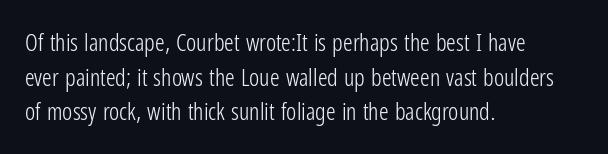
Q: Is the text bold? A: No.
Q: Is the text italic (slanted)? A: No, it is upright.
Q: Is the text underlined? A: No.
Q: How is the paragraph aligned? A: Left-aligned.
Q: Is the spacing between letters normal or unusually wide? A: Normal.
Q: Is the spacing between lines tight, normal or loose? A: Normal.
